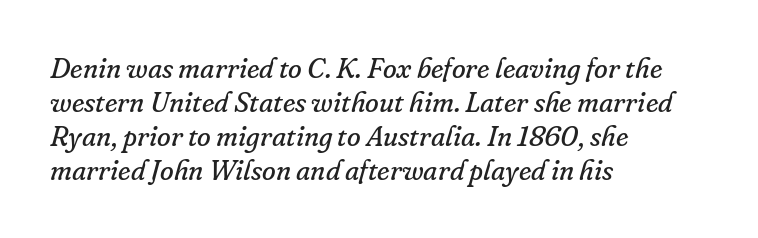
Yep, that's italic — everything's leaning. Students, note that the glyphs here touch the page at normal intervals. You could not count columns in this text — the font is proportionally spaced. All the whitespace from short lines collects on the right. The space beneath each line is pristine and unruled. Stem width sits at or under what a default text font uses.
